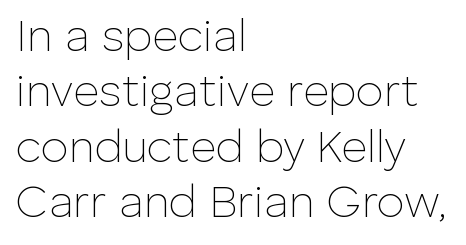
Q: Is the text bold? A: No.
Q: Is the text italic (slanted)? A: No, it is upright.
Q: Is the typeface a serif or a sans-serif typeface? A: Sans-serif.
Q: Is the text underlined? A: No.
Q: How is the paragraph aligned? A: Left-aligned.
Q: Is the spacing between letters normal or unusually wide? A: Normal.
Q: Width (condensed, normal, or wide)? A: Normal.
Q: Stroke contrast? A: Low.
Q: x-height? A: Medium.
Q: Monospaced? A: No.
